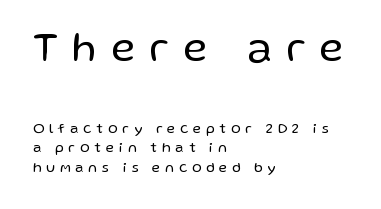
The image shows 41 px regular-weight sans-serif type, upright; set left-aligned, normal line spacing (1.39x), unusually wide letter spacing (+0.36 em), not underlined; the first (top) block is 2.93x larger; low stroke contrast and a medium x-height.
